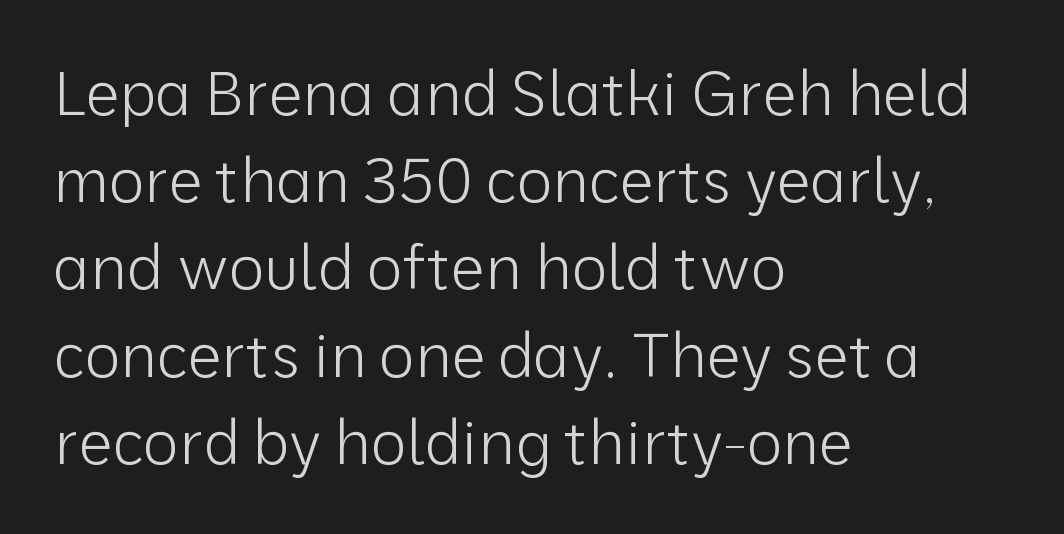
If you measured baseline to baseline, you'd find a middling distance. This sample uses an upright cut, with every glyph sitting square on the baseline. The font family rendered here belongs to the sans-serif group. Here the designer chose a conventional face with non-uniform glyph widths. Layout note: lines flush left.
